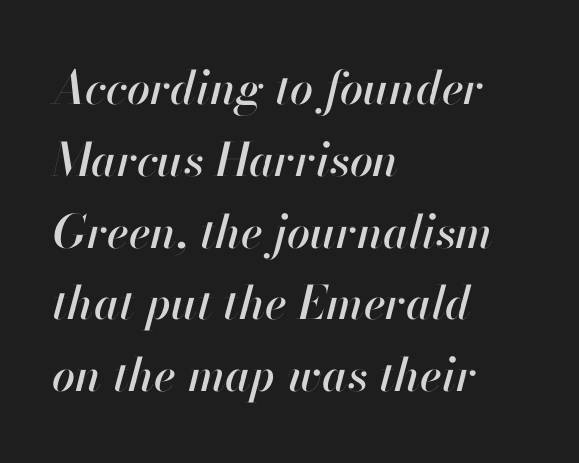
The image shows 46 px text type, italic (leaning right); set left-aligned, normal line spacing (1.56x), normal letter spacing, not underlined; high stroke contrast and a small x-height.
